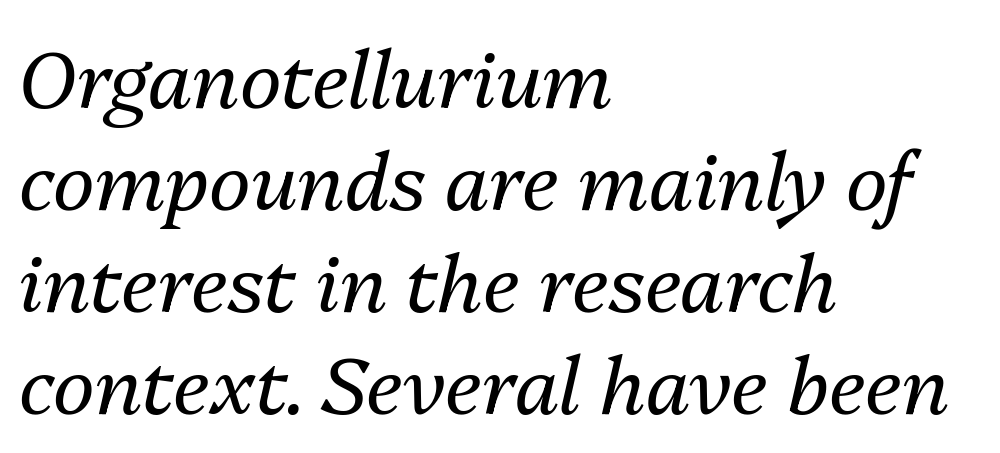
This block has exactly the height ordinary leading produces. Horizontal alignment here is leftward, the default for most running prose. Does extra space separate the letters? No, they use regular spacing. Is the type slanted? Yes — the strokes lean at a clear angle. Stems and bowls with no extra thickness — not bold. Note the varied advance widths — an 'i' is clearly narrower than an 'm'.
